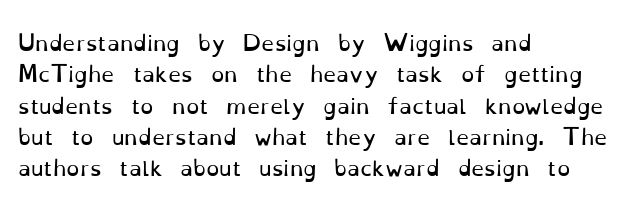
Q: Is the text bold? A: No.
Q: Is the text italic (slanted)? A: No, it is upright.
Q: Is the text underlined? A: No.
Q: How is the paragraph aligned? A: Left-aligned.
Q: Is the spacing between letters normal or unusually wide? A: Normal.
Q: Is the spacing between lines tight, normal or loose? A: Normal.
